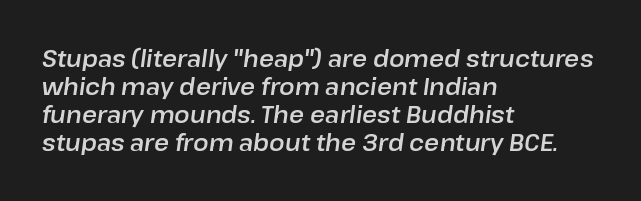
Horizontal alignment here is leftward, the default for most running prose. These lines keep a tight, regular rhythm from letter to letter. Clear beneath every line of the passage. If you drew a line through each stem, it would be angled.
